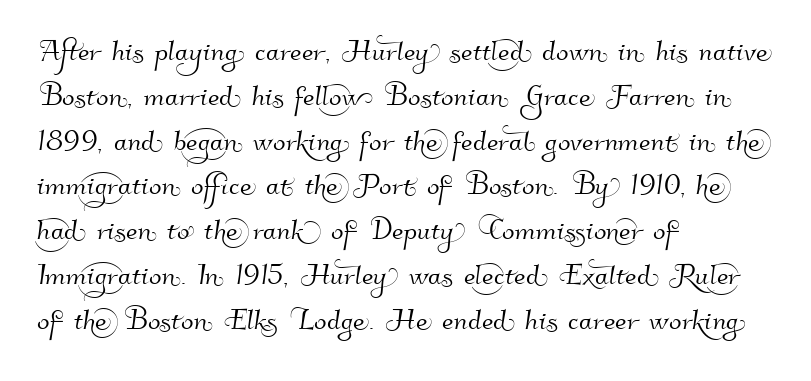
These lines stack with their left ends in a neat column. The type family on display is of the sans-serif kind. Here the glyphs are tracked normally, forming tight word shapes. You could not count columns in this text — the font is proportionally spaced. Unmarked baselines from the first word to the last.
